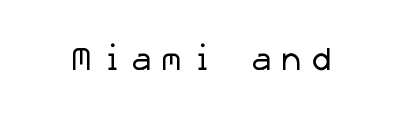
Q: Is the text bold? A: No.
Q: Is the typeface a serif or a sans-serif typeface? A: Sans-serif.
Q: Is the text underlined? A: No.
Q: Is the spacing between letters normal or unusually wide? A: Unusually wide.
Q: Width (condensed, normal, or wide)? A: Normal.
Q: Stroke contrast? A: Low.
Q: x-height? A: Medium.
